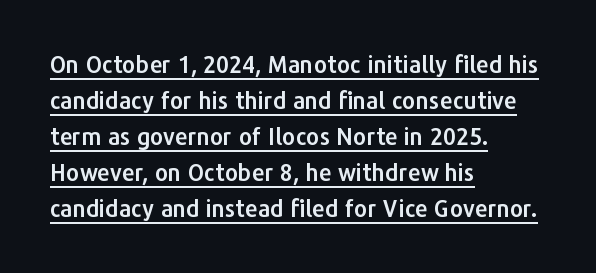
These lines sit exactly where default settings would place them. Nobody touched the tracking dial on this one. A typesetter would mark this as roman, not italic. This rendering uses left alignment, leaving the right contour irregular. A typographer would call this underscored text.
